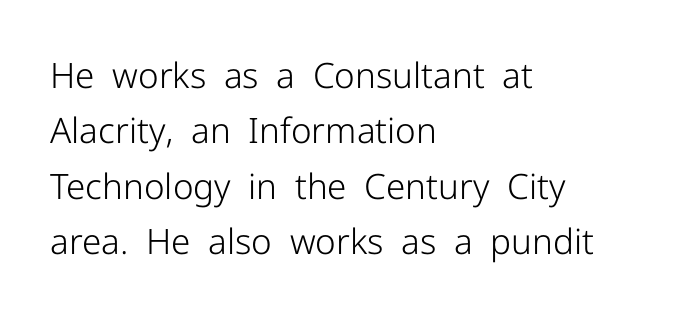
Each word holds together tightly as a unit, with standard inter-letter gaps. No heavy texture on the line: the type isn't bold. Nope, no serifs anywhere on these letters. This block has exactly the height ordinary leading produces. You could not count columns in this text — the font is proportionally spaced.
